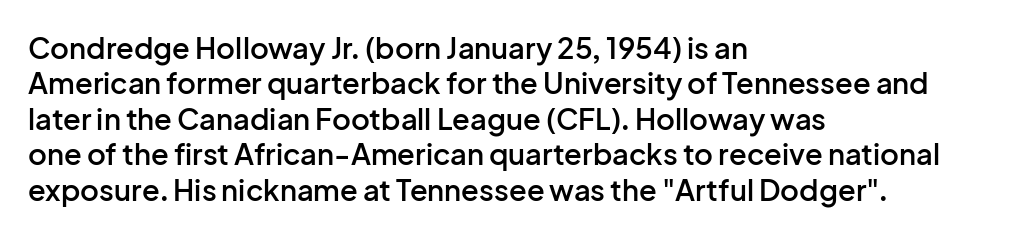
The image shows 29 px semibold sans-serif type, upright; set left-aligned, line spacing 1.22x, normal letter spacing, not underlined; low stroke contrast and a medium x-height.
